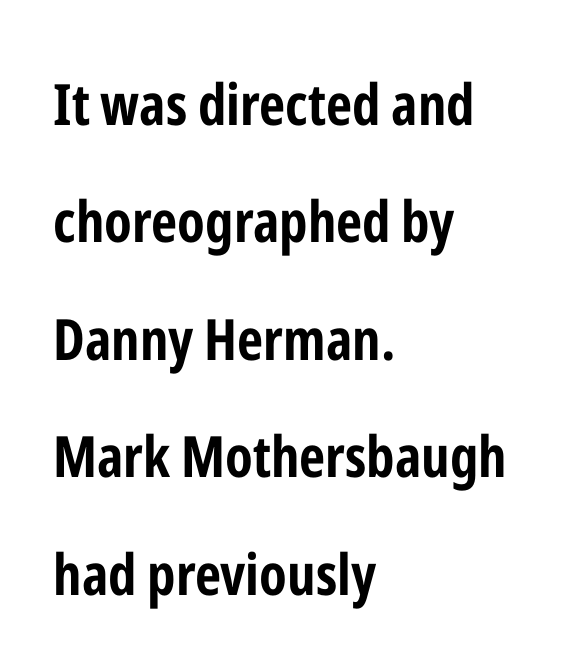
{"serif": "no", "italic": "no", "bold": "yes", "weight": "bold", "width": "condensed", "stroke_contrast": "low", "x_height": "medium", "monospaced": "no", "underline": "no", "align": "left", "line_spacing": "loose", "line_spacing_ratio": 2.06, "letter_spacing": "normal", "letter_spacing_em": 0.0, "glyph_px": 57}
